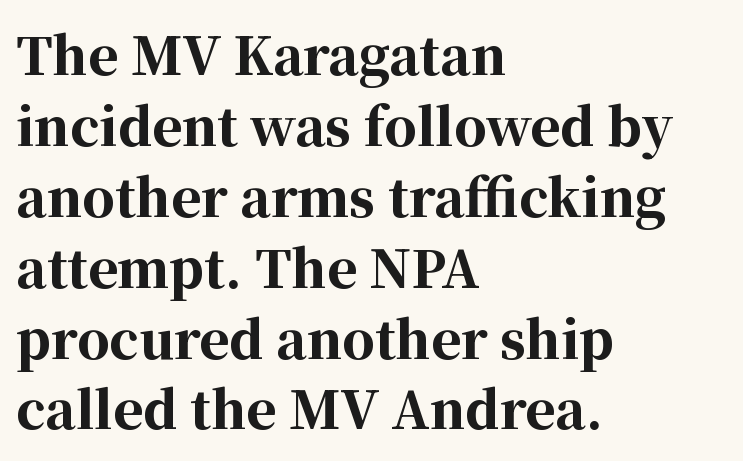
{"serif": "yes", "italic": "no", "bold": "yes", "weight": "bold", "width": "normal", "stroke_contrast": "high", "x_height": "medium", "monospaced": "no", "underline": "no", "align": "left", "line_spacing": "normal", "line_spacing_ratio": 1.39, "letter_spacing": "normal", "letter_spacing_em": 0.0, "glyph_px": 51}
